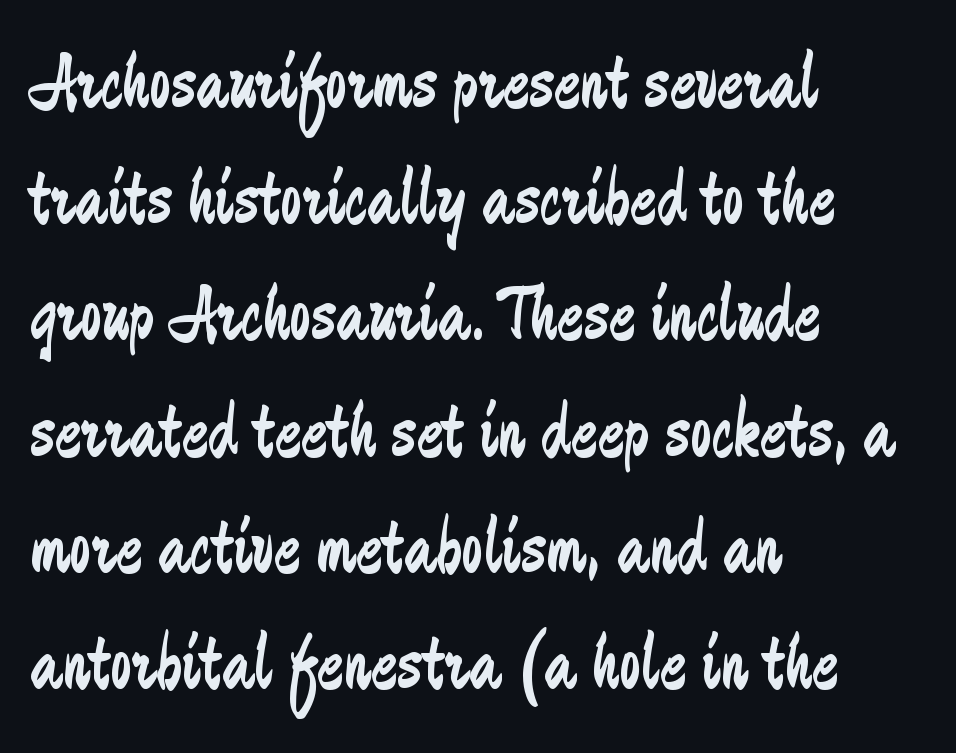
Q: Is the text bold? A: No.
Q: Is the text italic (slanted)? A: Yes.
Q: Is the typeface a serif or a sans-serif typeface? A: Sans-serif.
Q: Is the text underlined? A: No.
Q: How is the paragraph aligned? A: Left-aligned.
Q: Is the spacing between letters normal or unusually wide? A: Normal.
Q: Is the spacing between lines tight, normal or loose? A: Normal.
Q: Width (condensed, normal, or wide)? A: Condensed.
Q: Stroke contrast? A: Low.
Q: x-height? A: Small.
Q: Monospaced? A: No.
